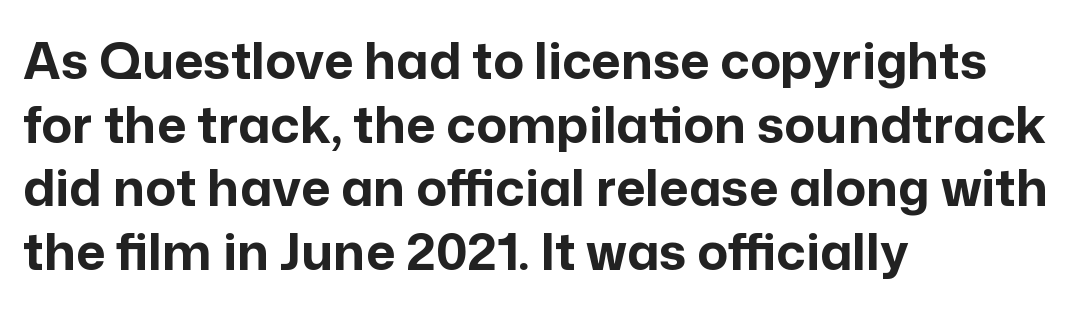
The letters sit at their default tracking, neither squeezed nor spread. Italic: no, the glyphs are upright roman. Here the designer chose a conventional face with non-uniform glyph widths. Each row of text sits above clean, open space. Does the copy run flush right? No — it runs flush left.
